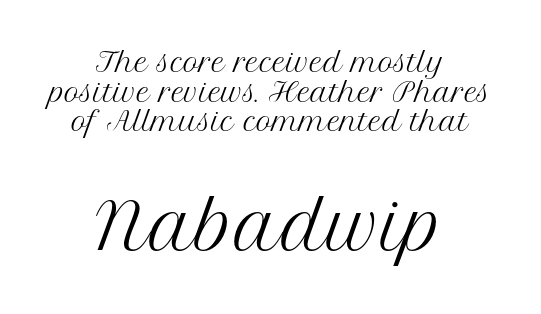
Q: Is the text bold? A: No.
Q: Is the text italic (slanted)? A: Yes.
Q: Is the typeface a serif or a sans-serif typeface? A: Serif.
Q: Is the text underlined? A: No.
Q: How is the paragraph aligned? A: Centered.
Q: Is the spacing between letters normal or unusually wide? A: Normal.
Q: Is the spacing between lines tight, normal or loose? A: Tight.
Q: Which block of text is set in a larger size, the first (top) or the second (bottom)? A: The second (bottom) one.
Q: Width (condensed, normal, or wide)? A: Normal.
Q: Stroke contrast? A: Medium.
Q: x-height? A: Medium.
Q: Monospaced? A: No.
